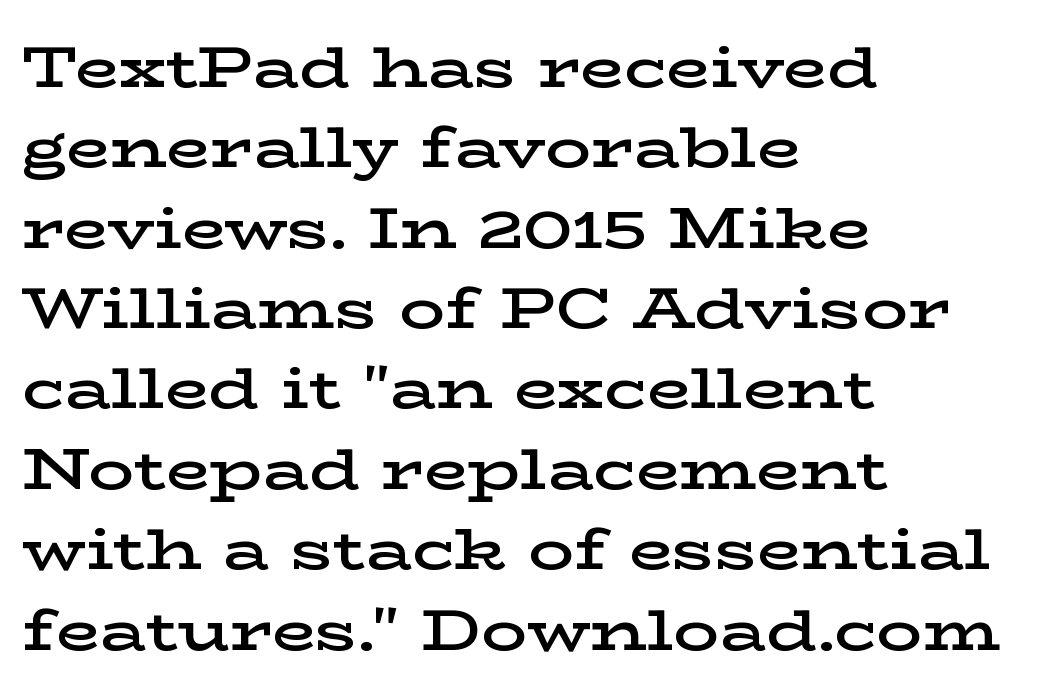
The image shows 57 px semibold, wide serif type, upright; set left-aligned, normal line spacing (1.41x), normal letter spacing, not underlined; low stroke contrast and a medium x-height.
